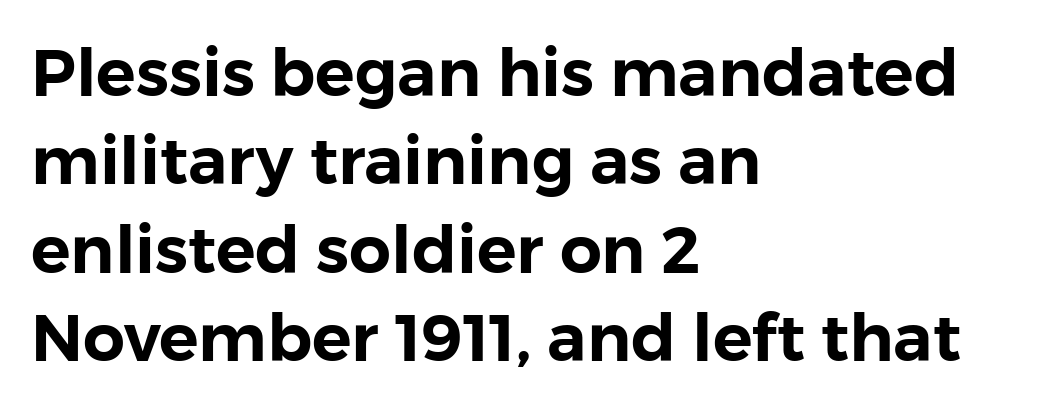
Q: Is the text italic (slanted)? A: No, it is upright.
Q: Is the typeface a serif or a sans-serif typeface? A: Sans-serif.
Q: Is the text underlined? A: No.
Q: How is the paragraph aligned? A: Left-aligned.
Q: Is the spacing between letters normal or unusually wide? A: Normal.
Q: Is the spacing between lines tight, normal or loose? A: Normal.
Q: Width (condensed, normal, or wide)? A: Normal.
Q: Stroke contrast? A: Low.
Q: x-height? A: Medium.
Q: Monospaced? A: No.
